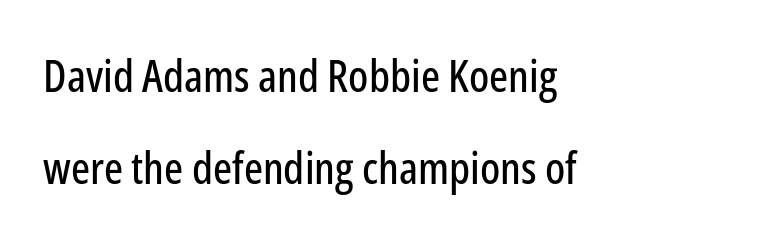
Q: Is the text italic (slanted)? A: No, it is upright.
Q: Is the typeface a serif or a sans-serif typeface? A: Sans-serif.
Q: Is the text underlined? A: No.
Q: How is the paragraph aligned? A: Left-aligned.
Q: Is the spacing between letters normal or unusually wide? A: Normal.
Q: Is the spacing between lines tight, normal or loose? A: Loose.
Q: Width (condensed, normal, or wide)? A: Condensed.
Q: Stroke contrast? A: Low.
Q: x-height? A: Medium.
Q: Monospaced? A: No.
